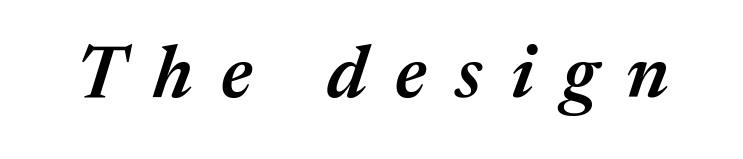
Q: Is the text bold? A: Semi-bold.
Q: Is the text italic (slanted)? A: Yes, it leans right by about 17 degrees.
Q: Is the text underlined? A: No.
Q: Is the spacing between letters normal or unusually wide? A: Unusually wide.
Q: Width (condensed, normal, or wide)? A: Normal.
Q: Stroke contrast? A: Medium.
Q: x-height? A: Medium.
Q: Monospaced? A: No.
